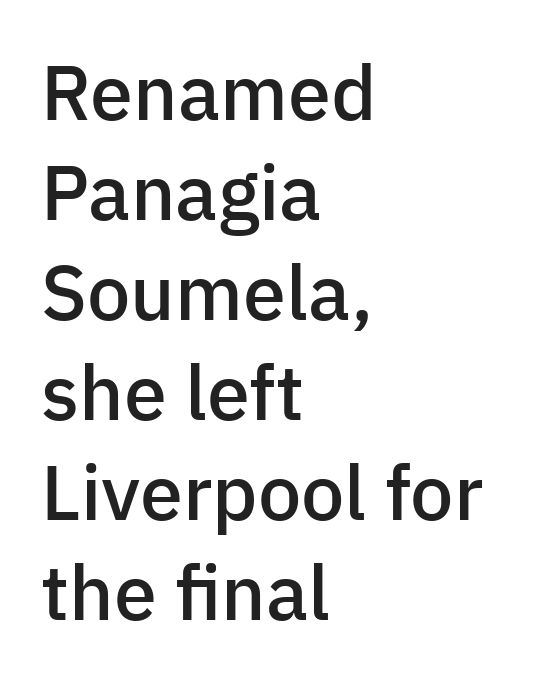
Nothing sits at the stroke ends, so this counts as sans-serif. Honestly, the row spacing looks completely unremarkable. Check the space under the baseline: it is left empty. The letterforms sit shoulder to shoulder at normal distance. Bold? Not quite — semibold, heavier than regular but stopping short. Line beginnings align vertically; line endings do not.
